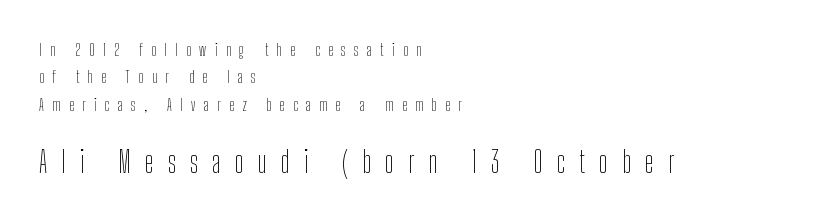
{"serif": "no", "italic": "no", "bold": "no", "weight": "thin", "width": "condensed", "stroke_contrast": "low", "x_height": "medium", "monospaced": "no", "underline": "no", "align": "left", "line_spacing": "normal", "line_spacing_ratio": 1.61, "letter_spacing": "wide", "letter_spacing_em": 0.49, "larger_block": "second", "size_ratio": 1.71, "glyph_px": 29}
